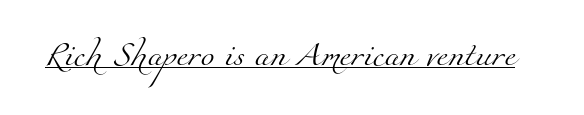
Q: Is the text bold? A: No.
Q: Is the text underlined? A: Yes.
Q: Is the spacing between letters normal or unusually wide? A: Normal.
